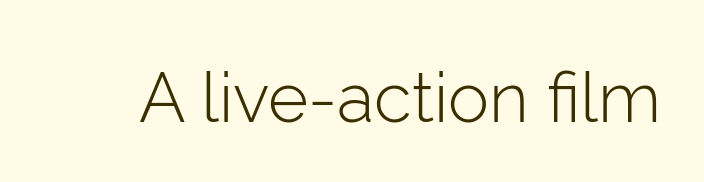
{"serif": "no", "italic": "no", "bold": "no", "weight": "light", "width": "normal", "stroke_contrast": "low", "x_height": "medium", "monospaced": "no", "underline": "no", "letter_spacing": "normal", "letter_spacing_em": 0.0, "glyph_px": 69}
